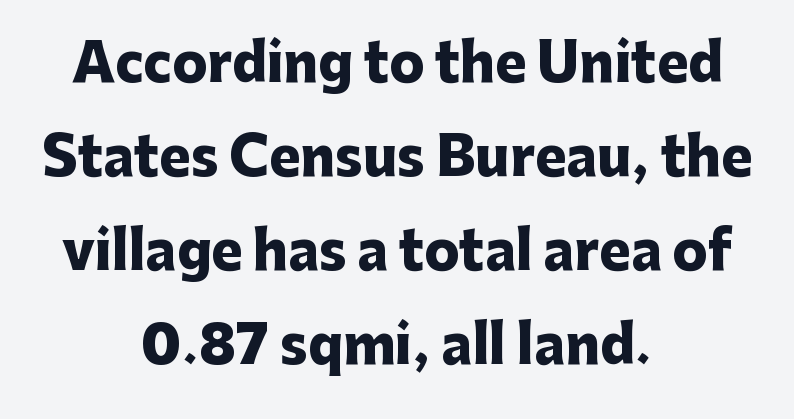
{"serif": "no", "italic": "no", "bold": "yes", "weight": "heavy", "width": "normal", "stroke_contrast": "low", "x_height": "medium", "monospaced": "no", "underline": "no", "align": "center", "line_spacing_ratio": 1.81, "letter_spacing": "normal", "letter_spacing_em": 0.0, "glyph_px": 52}
